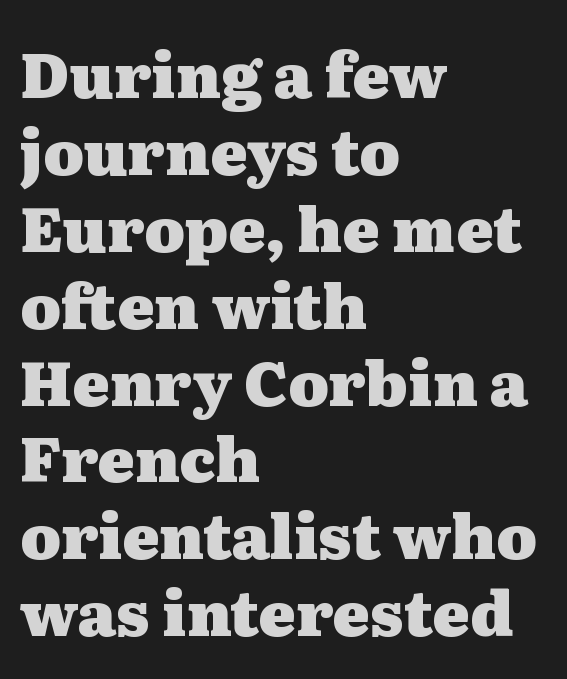
Q: Is the text bold? A: Yes.
Q: Is the text italic (slanted)? A: No, it is upright.
Q: Is the typeface a serif or a sans-serif typeface? A: Serif.
Q: Is the text underlined? A: No.
Q: How is the paragraph aligned? A: Left-aligned.
Q: Is the spacing between letters normal or unusually wide? A: Normal.
Q: Width (condensed, normal, or wide)? A: Wide.
Q: Stroke contrast? A: Medium.
Q: x-height? A: Medium.
Q: Monospaced? A: No.
